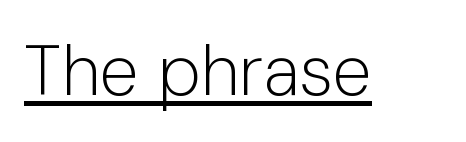
The image shows 71 px light sans-serif type, upright; set normal letter spacing, underlined; low stroke contrast and a medium x-height.
